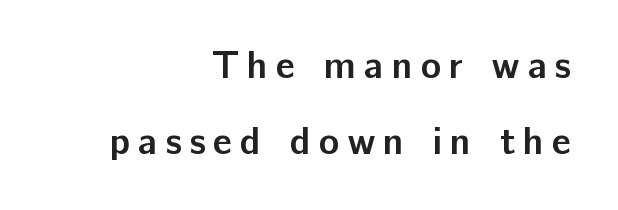
Q: Is the text bold? A: Yes.
Q: Is the text italic (slanted)? A: No, it is upright.
Q: Is the typeface a serif or a sans-serif typeface? A: Sans-serif.
Q: Is the text underlined? A: No.
Q: How is the paragraph aligned? A: Right-aligned.
Q: Is the spacing between letters normal or unusually wide? A: Unusually wide.
Q: Is the spacing between lines tight, normal or loose? A: Loose.
Q: Width (condensed, normal, or wide)? A: Normal.
Q: Stroke contrast? A: Low.
Q: x-height? A: Medium.
Q: Monospaced? A: No.
